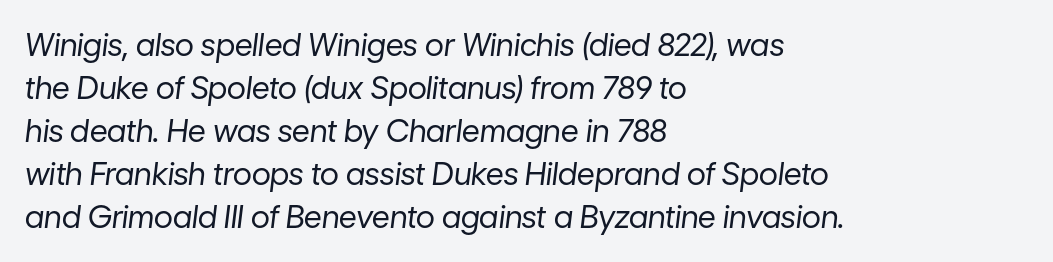
This is not heavy type; no bold has been used. This sample has the flowing, uneven cadence of proportional lettering. Descender tails drop into unmarked territory. The text carries the slant typical of an italic or oblique font. Baseline-to-baseline distance is the conventional proportion of letter height. The face used here is rendered with its standard letterfit.
